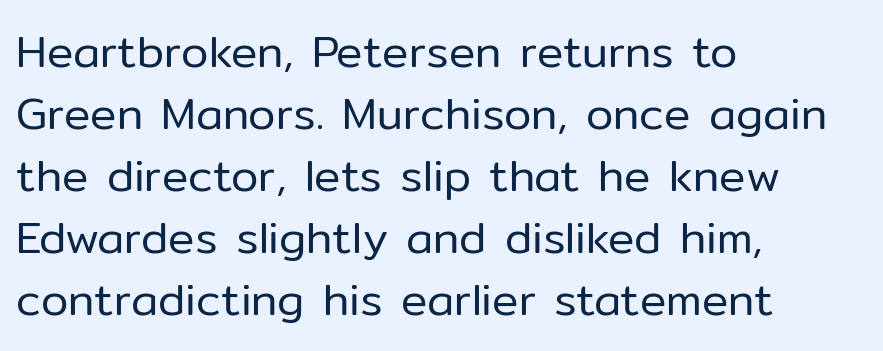
Just letters on the line, the space beneath them empty. Short and long lines alike share a common starting point at left. Type style note: lacks serifs. Is this a fixed-width face? No — the glyphs have proportional, varying widths. Compared with typical body copy, the letter spacing here is the same.
